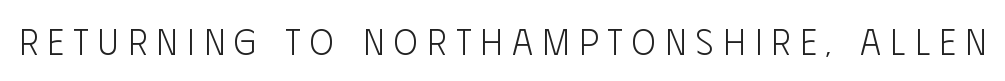
{"serif": "no", "italic": "no", "bold": "no", "weight": "light", "width": "condensed", "stroke_contrast": "low", "x_height": "large", "monospaced": "no", "underline": "no", "letter_spacing": "wide", "letter_spacing_em": 0.26, "glyph_px": 36}
